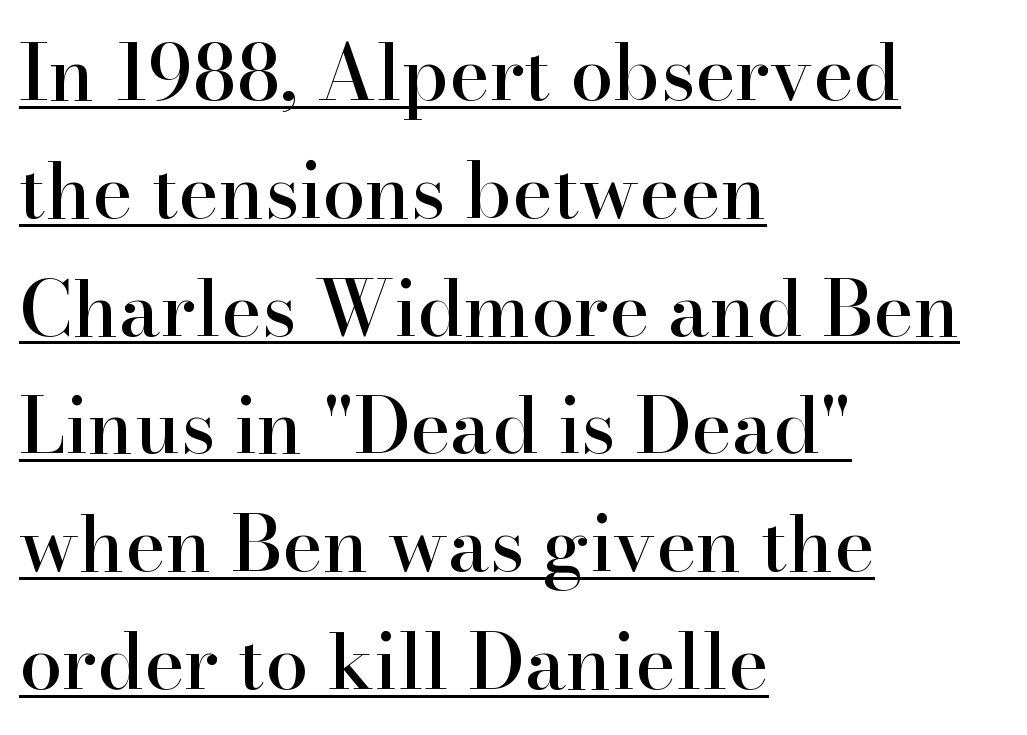
Q: Is the text italic (slanted)? A: No, it is upright.
Q: Is the typeface a serif or a sans-serif typeface? A: Serif.
Q: Is the text underlined? A: Yes.
Q: How is the paragraph aligned? A: Left-aligned.
Q: Is the spacing between letters normal or unusually wide? A: Normal.
Q: Is the spacing between lines tight, normal or loose? A: Normal.
Q: Width (condensed, normal, or wide)? A: Normal.
Q: Stroke contrast? A: High.
Q: x-height? A: Small.
Q: Monospaced? A: No.
